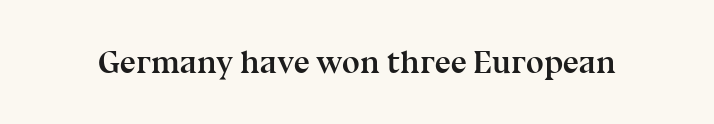
The image shows 32 px semibold serif type, upright; set normal letter spacing, not underlined; medium stroke contrast and a medium x-height.
